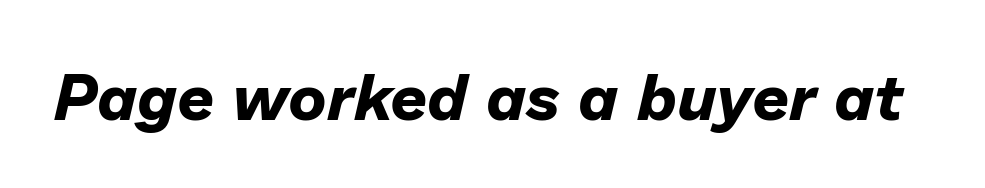
Tracking here is standard; glyphs follow each other at the usual distance. The rendering uses natural spacing where letterforms have individual widths. This sample uses an oblique cut, with every glyph tilted off the vertical. Typesetter's note: full bold, strokes at maximum text heaviness. The string is rendered with underlining switched off.
